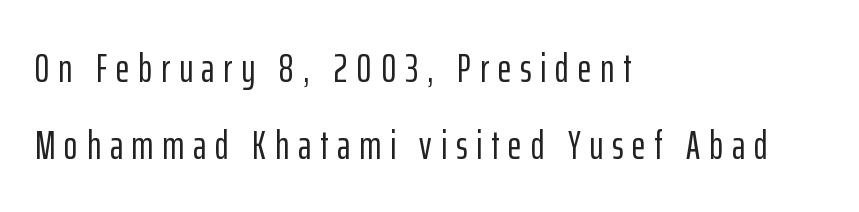
The image shows 41 px condensed sans-serif type, upright; set left-aligned, line spacing 1.87x, unusually wide letter spacing (+0.22 em), not underlined; low stroke contrast and a medium x-height.
